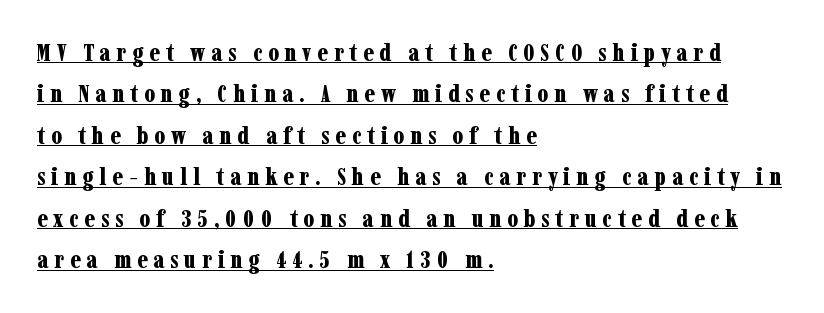
Notice how the stems are strictly vertical — no italics here. This sample is left-justified, so line endings fall wherever the words run out. This sample carries an underscore along the baseline area. Look at the tracking — it's clearly loosened, letters drifting apart.
